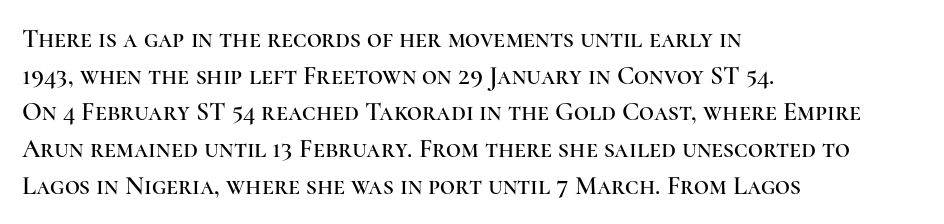
Here the glyphs are tracked normally, forming tight word shapes. Upright lettering throughout. Underline: absent. The lines are quadded left.
